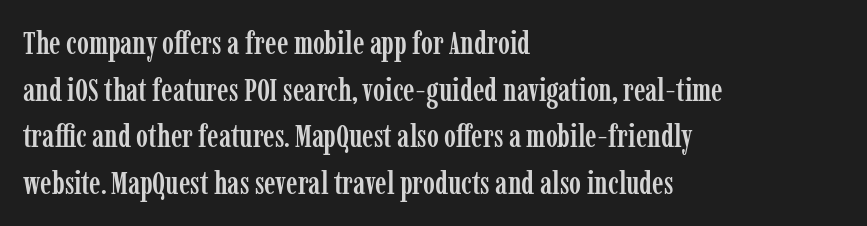
You could not count columns in this text — the font is proportionally spaced. Honestly, the letter spacing is just normal — you wouldn't notice it. Is this a sans? No — the strokes have serifs. When letters stand straight like this, we call the style roman or upright.
